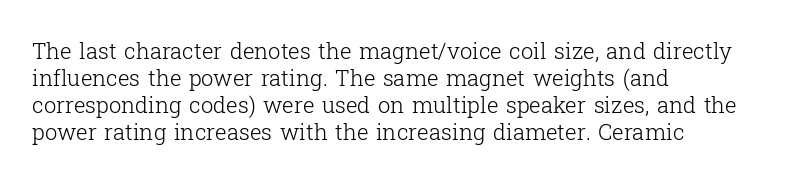
{"italic": "no", "bold": "no", "underline": "no", "align": "left", "line_spacing_ratio": 1.23, "letter_spacing": "normal", "letter_spacing_em": 0.0, "glyph_px": 22}
